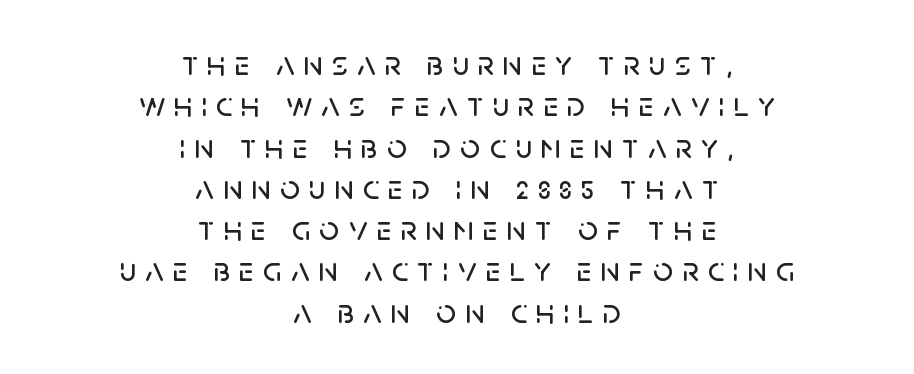
{"serif": "no", "italic": "no", "width": "normal", "stroke_contrast": "low", "x_height": "large", "monospaced": "no", "underline": "no", "align": "center", "line_spacing_ratio": 1.18, "letter_spacing": "wide", "letter_spacing_em": 0.26, "glyph_px": 35}
